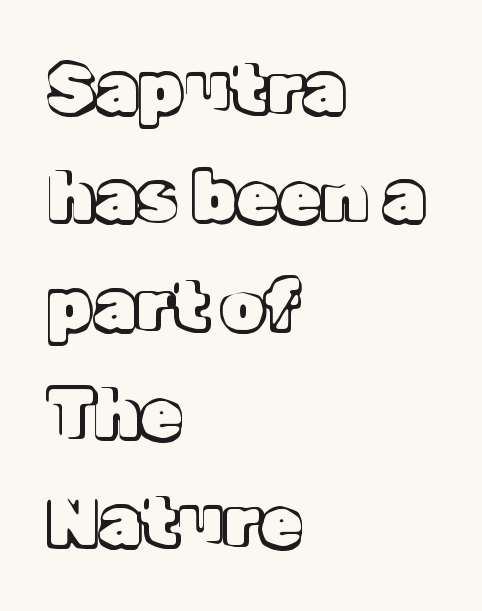
Q: Is the text italic (slanted)? A: No, it is upright.
Q: Is the text underlined? A: No.
Q: How is the paragraph aligned? A: Left-aligned.
Q: Is the spacing between letters normal or unusually wide? A: Normal.
Q: Is the spacing between lines tight, normal or loose? A: Normal.
Q: Width (condensed, normal, or wide)? A: Normal.
Q: x-height? A: Medium.
Q: Monospaced? A: No.
